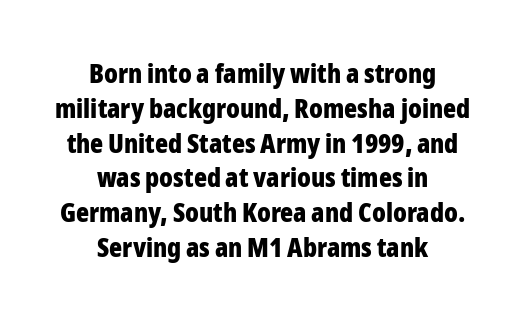
{"italic": "no", "bold": "yes", "underline": "no", "align": "center", "line_spacing": "normal", "line_spacing_ratio": 1.29, "letter_spacing": "normal", "letter_spacing_em": 0.0, "glyph_px": 27}
